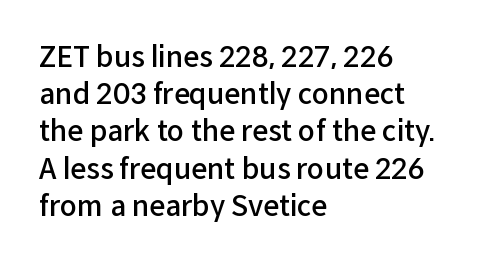
The foot of each line stays bare and open. Vertical spacing — default. The lettering stays uniformly vertical, giving the passage a roman look. These lines are set flush left with a ragged right edge. Look at the tracking — it's just the regular setting, nothing added. Each letter's strokes conclude bluntly, with no projecting serifs.
